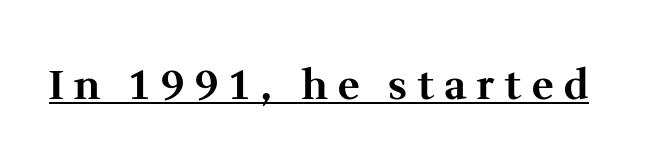
Q: Is the text bold? A: Yes.
Q: Is the text italic (slanted)? A: No, it is upright.
Q: Is the typeface a serif or a sans-serif typeface? A: Serif.
Q: Is the text underlined? A: Yes.
Q: Is the spacing between letters normal or unusually wide? A: Unusually wide.
Q: Width (condensed, normal, or wide)? A: Normal.
Q: Stroke contrast? A: Medium.
Q: x-height? A: Medium.
Q: Monospaced? A: No.
